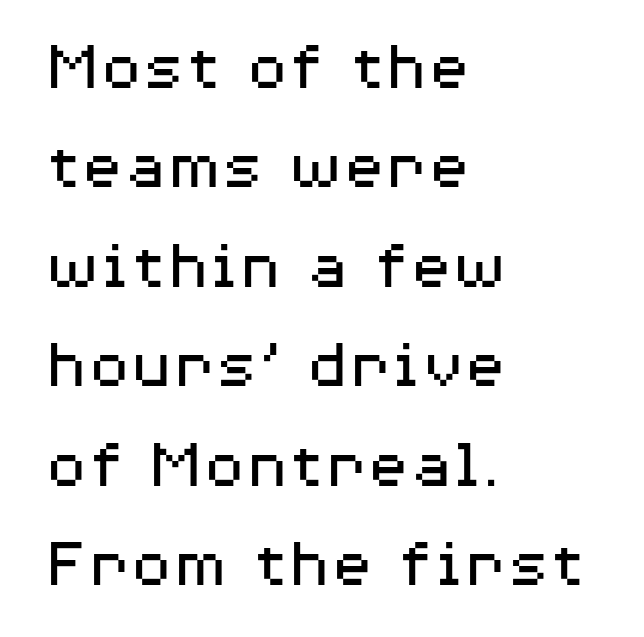
{"serif": "no", "italic": "no", "bold": "no", "weight": "regular", "width": "wide", "stroke_contrast": "medium", "x_height": "medium", "monospaced": "no", "underline": "no", "align": "left", "line_spacing": "normal", "line_spacing_ratio": 1.42, "letter_spacing": "normal", "letter_spacing_em": 0.0, "glyph_px": 70}
